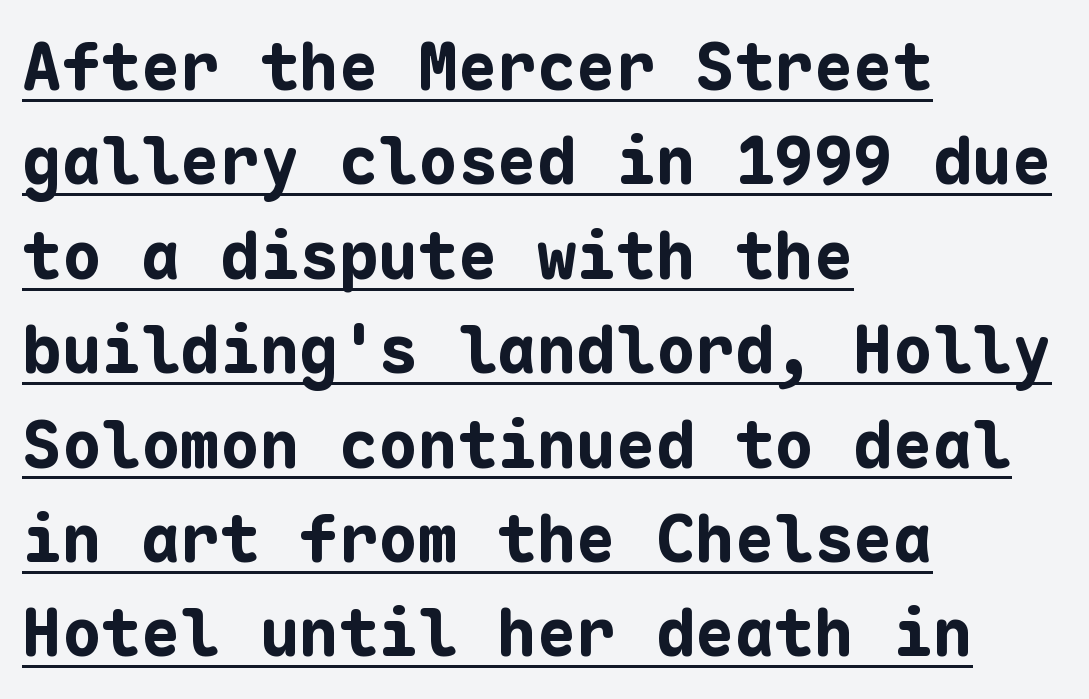
The image shows 66 px bold sans-serif type, upright, monospaced; set left-aligned, normal line spacing (1.43x), normal letter spacing, underlined; low stroke contrast and a medium x-height.
